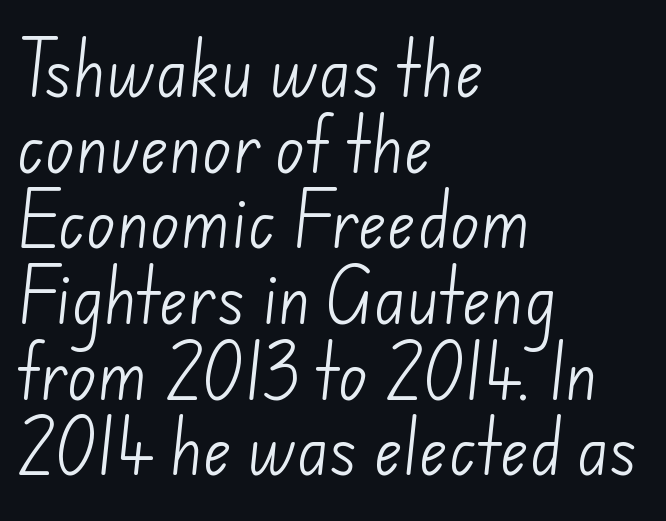
{"serif": "no", "bold": "no", "weight": "light", "width": "normal", "stroke_contrast": "low", "x_height": "small", "monospaced": "no", "underline": "no", "align": "left", "line_spacing_ratio": 1.24, "letter_spacing": "normal", "letter_spacing_em": 0.0, "glyph_px": 61}
